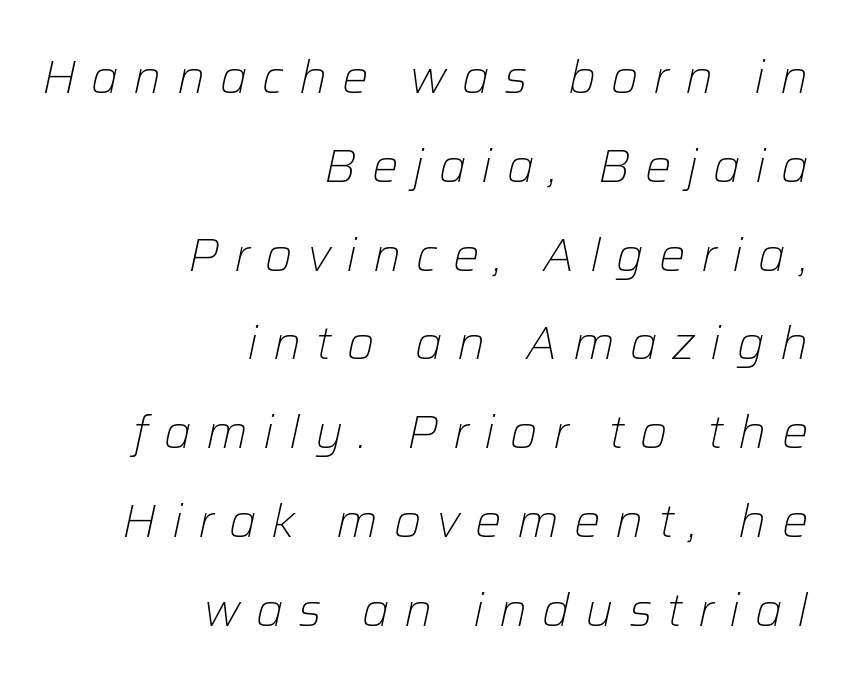
Q: Is the text bold? A: No.
Q: Is the text italic (slanted)? A: Yes, it leans right by about 12 degrees.
Q: Is the text underlined? A: No.
Q: How is the paragraph aligned? A: Right-aligned.
Q: Is the spacing between letters normal or unusually wide? A: Unusually wide.
Q: Width (condensed, normal, or wide)? A: Normal.
Q: Stroke contrast? A: Low.
Q: x-height? A: Medium.
Q: Monospaced? A: No.
